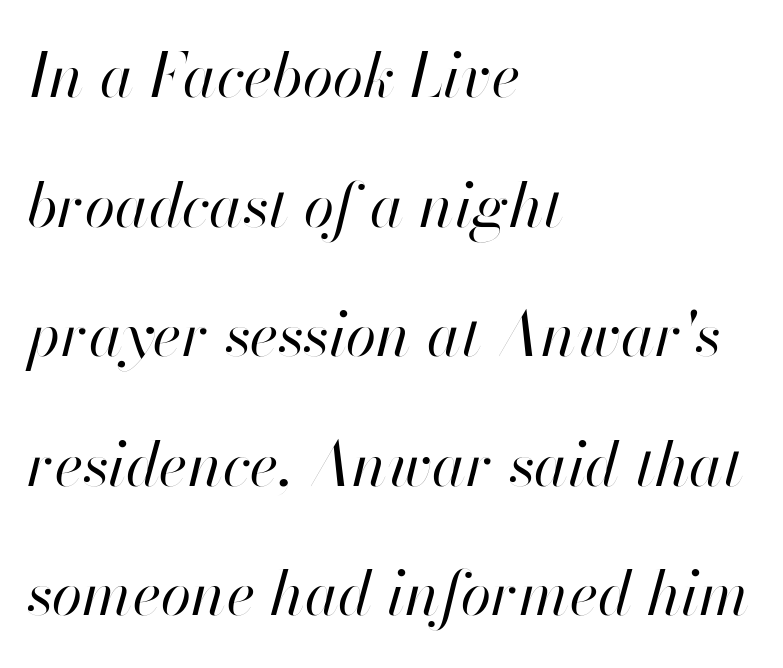
Q: Is the text bold? A: No.
Q: Is the text italic (slanted)? A: Yes, it leans right by about 13 degrees.
Q: Is the text underlined? A: No.
Q: How is the paragraph aligned? A: Left-aligned.
Q: Is the spacing between letters normal or unusually wide? A: Normal.
Q: Is the spacing between lines tight, normal or loose? A: Loose.
Q: Width (condensed, normal, or wide)? A: Normal.
Q: Stroke contrast? A: High.
Q: x-height? A: Small.
Q: Monospaced? A: No.
